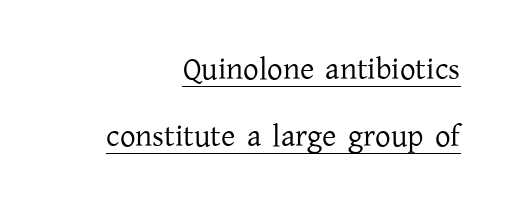
{"serif": "yes", "italic": "no", "bold": "no", "weight": "regular", "width": "normal", "stroke_contrast": "low", "x_height": "medium", "monospaced": "no", "underline": "yes", "align": "right", "line_spacing": "loose", "line_spacing_ratio": 2.15, "letter_spacing": "normal", "letter_spacing_em": 0.0, "glyph_px": 31}
